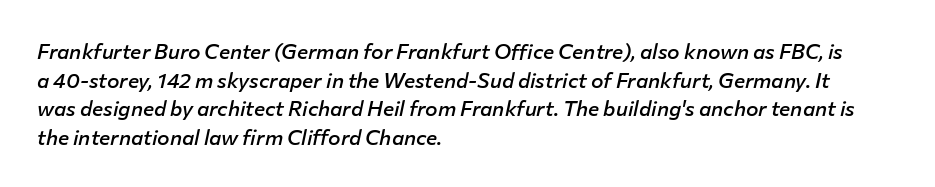
{"italic": "yes", "lean": "right", "slant_degrees": 12, "bold": "semi", "underline": "no", "align": "left", "line_spacing": "normal", "line_spacing_ratio": 1.36, "letter_spacing": "normal", "letter_spacing_em": 0.0, "glyph_px": 21}
